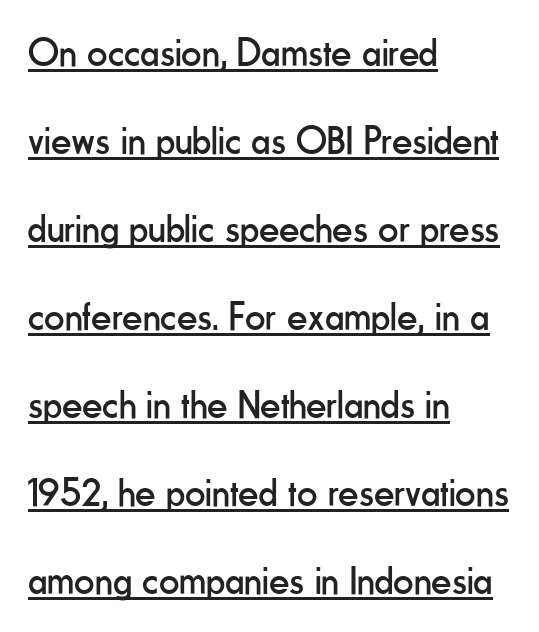
Q: Is the text bold? A: No.
Q: Is the text italic (slanted)? A: No, it is upright.
Q: Is the typeface a serif or a sans-serif typeface? A: Sans-serif.
Q: Is the text underlined? A: Yes.
Q: How is the paragraph aligned? A: Left-aligned.
Q: Is the spacing between letters normal or unusually wide? A: Normal.
Q: Is the spacing between lines tight, normal or loose? A: Loose.
Q: Width (condensed, normal, or wide)? A: Condensed.
Q: Stroke contrast? A: Low.
Q: x-height? A: Small.
Q: Monospaced? A: No.
